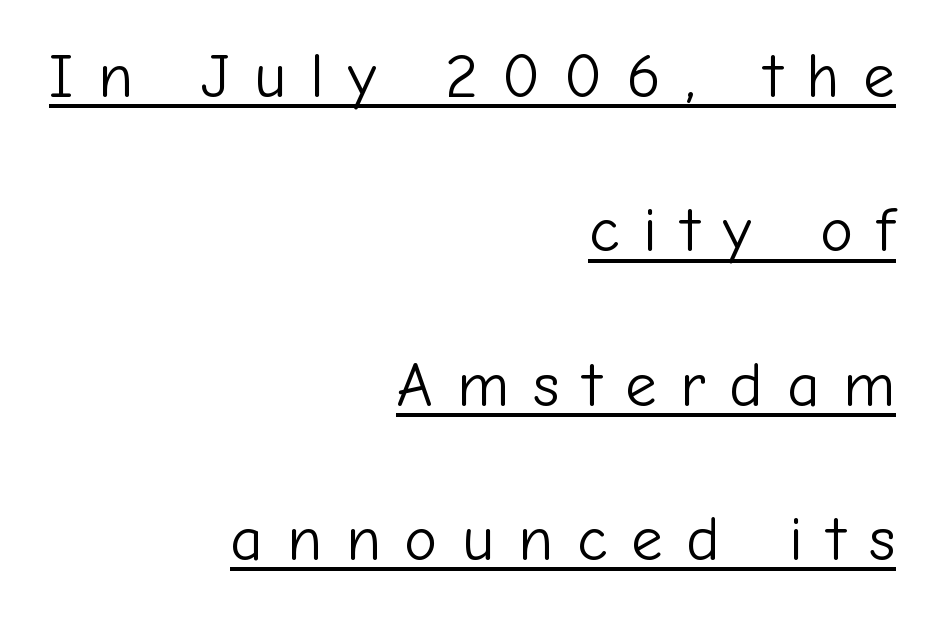
{"serif": "no", "italic": "no", "bold": "no", "weight": "light", "width": "normal", "stroke_contrast": "low", "x_height": "medium", "monospaced": "no", "underline": "yes", "align": "right", "line_spacing": "loose", "line_spacing_ratio": 2.45, "letter_spacing": "wide", "letter_spacing_em": 0.38, "glyph_px": 63}
